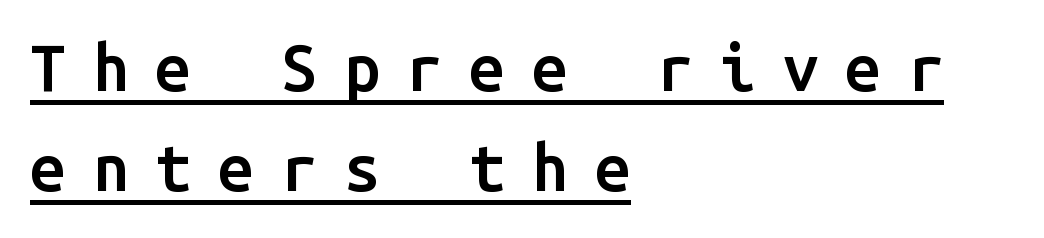
Observe the wide spacing: letters keep a clear distance from each other. This rendering uses left alignment, leaving the right contour irregular. The rendering shows plain stroke endings on the letterforms — a sans-serif design. Think of a typewriter: that constant character pitch is what you see here. In terms of posture, this sample is upright.
